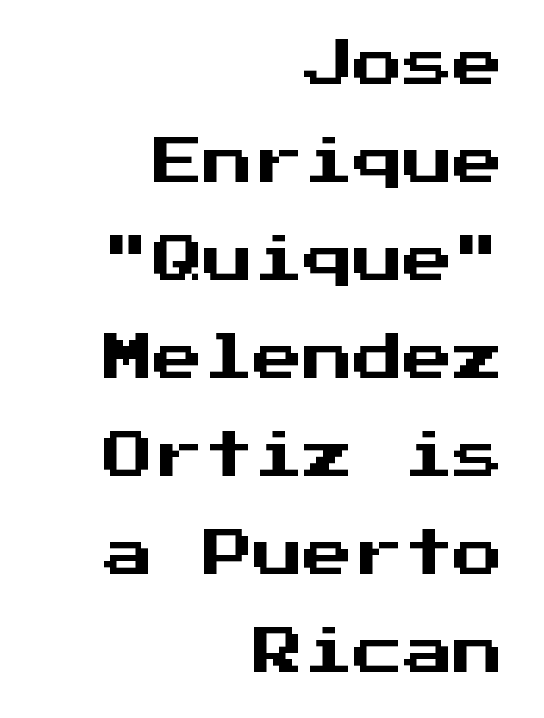
{"serif": "no", "italic": "no", "width": "normal", "stroke_contrast": "medium", "x_height": "medium", "monospaced": "yes", "underline": "no", "align": "right", "line_spacing": "loose", "line_spacing_ratio": 1.96, "letter_spacing": "normal", "letter_spacing_em": 0.0, "glyph_px": 50}
